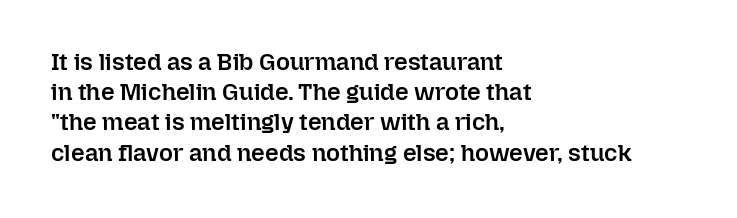
These lines are set flush left with a ragged right edge. Reading down the column, the eye jumps a familiar distance to each next line. The face used here is a semibold: visibly heavier than regular, lighter than bold. The specimen omits any rule beneath the text block's lines. Spacing between characters is what you'd get straight out of the box.
